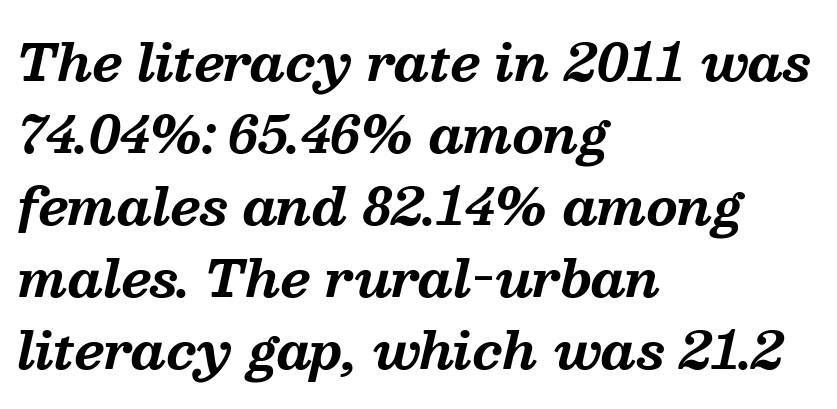
Proportional: the letters do not fall into vertical columns. These lines were composed using italics. The type is set solid horizontally, with unmodified tracking. This rendering features lettering with no underline. Regarding leading, the lines here are spaced in the standard way. The rendering shows small feet on the letterforms — a serif design.
